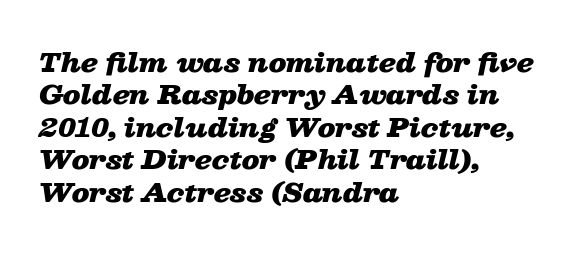
Q: Is the text bold? A: Yes.
Q: Is the text italic (slanted)? A: Yes, it leans right by about 13 degrees.
Q: Is the text underlined? A: No.
Q: How is the paragraph aligned? A: Left-aligned.
Q: Is the spacing between letters normal or unusually wide? A: Normal.
Q: Is the spacing between lines tight, normal or loose? A: Normal.
